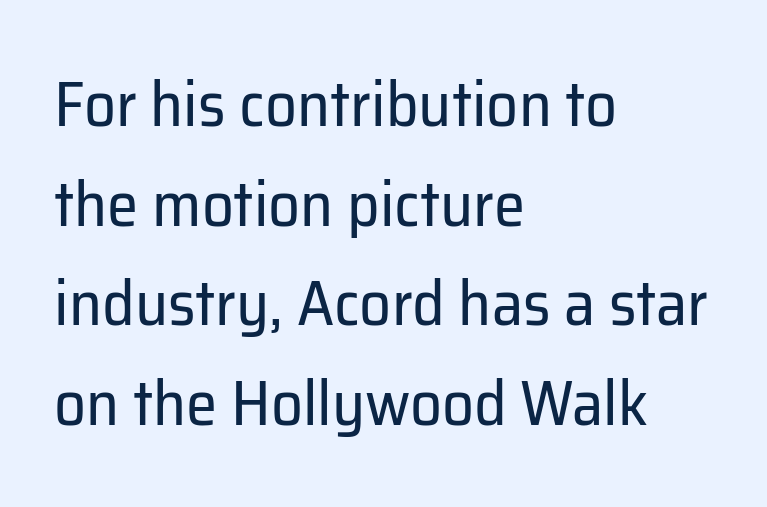
This rendering leaves character spacing at its baseline value. This sample has the flowing, uneven cadence of proportional lettering. Italic: no, the glyphs are upright roman. This sample is left-justified, so line endings fall wherever the words run out. Leading: standard. On a weight scale, this lands at 450 or below.
